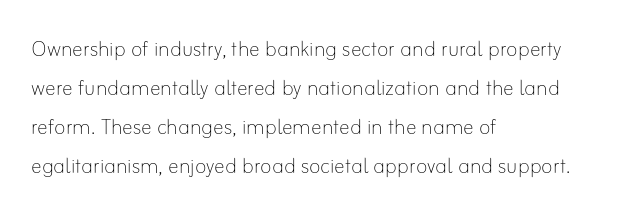
Nothing heavy about these letters — not bold at all. The block of text has a typical density, with ordinary space between rows. Posture: straight, roman, zero tilt. Quick note: underline off. The letterforms sit shoulder to shoulder at normal distance.
